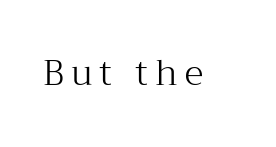
The area under the type is left untouched. Observe the serifs anchoring each vertical stroke in this sample. This is the regular roman posture of the typeface. Proportional: the letters do not fall into vertical columns. Words appear elongated and porous because spacing is wide. Unbolded letterforms with no extra heft.
